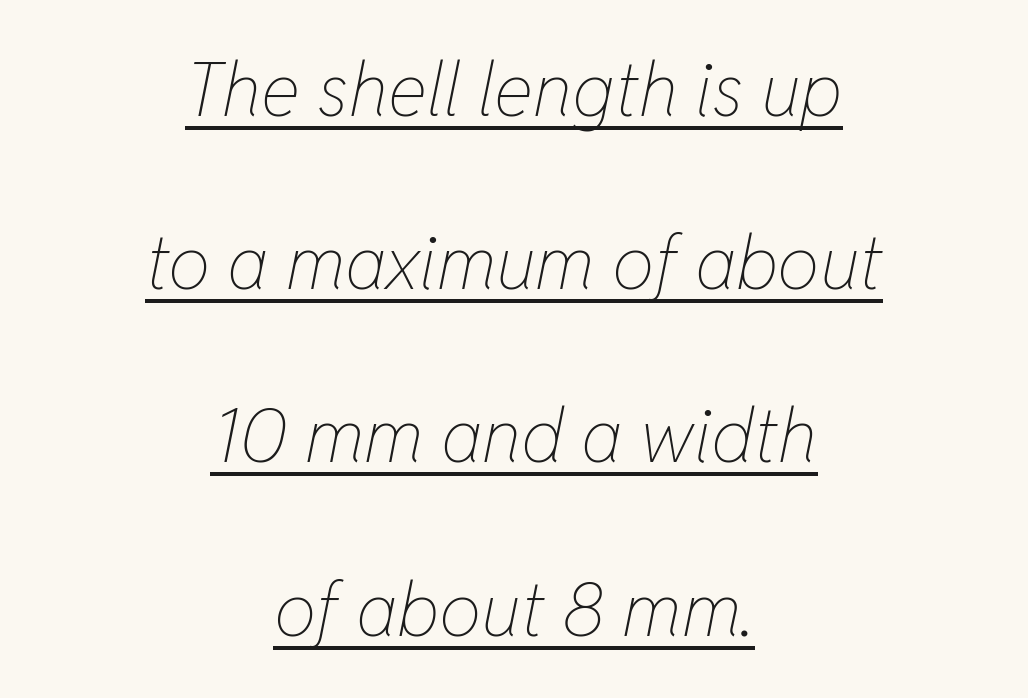
{"italic": "yes", "lean": "right", "slant_degrees": 11, "bold": "no", "weight": "thin", "width": "condensed", "stroke_contrast": "low", "x_height": "medium", "monospaced": "no", "underline": "yes", "align": "center", "line_spacing": "loose", "line_spacing_ratio": 2.31, "letter_spacing": "normal", "letter_spacing_em": 0.0, "glyph_px": 75}
